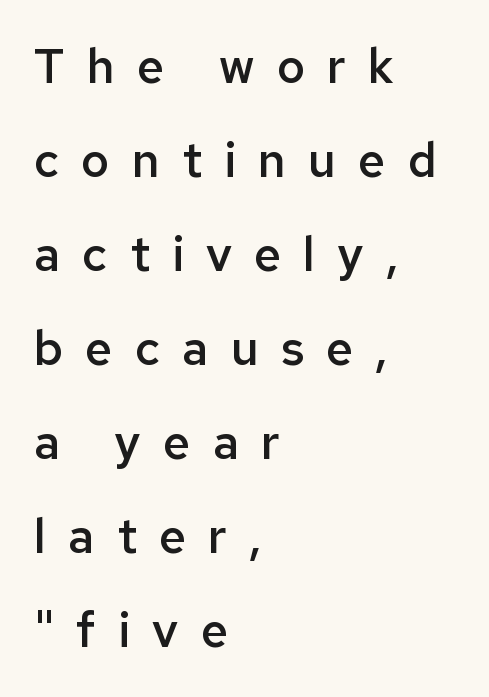
The image shows 48 px semibold sans-serif type, upright; set left-aligned, loose line spacing (1.96x), unusually wide letter spacing (+0.46 em), not underlined; low stroke contrast and a medium x-height.
